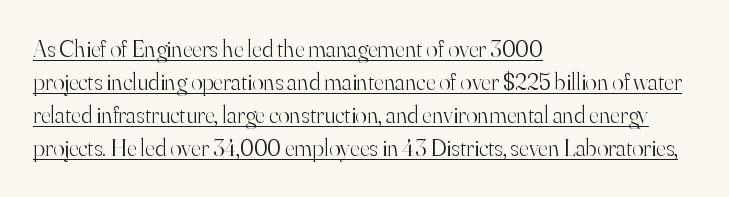
The image shows 24 px text type, upright; set left-aligned, normal line spacing (1.38x), normal letter spacing, underlined.
